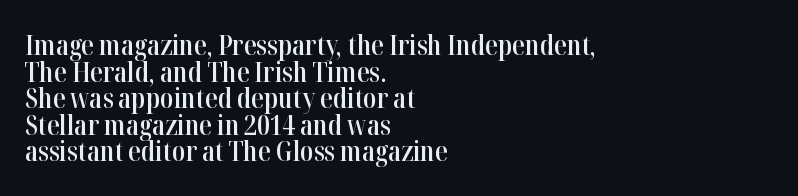
Q: Is the text bold? A: Semi-bold.
Q: Is the text italic (slanted)? A: No, it is upright.
Q: Is the typeface a serif or a sans-serif typeface? A: Serif.
Q: Is the text underlined? A: No.
Q: How is the paragraph aligned? A: Left-aligned.
Q: Is the spacing between letters normal or unusually wide? A: Normal.
Q: Is the spacing between lines tight, normal or loose? A: Tight.
Q: Width (condensed, normal, or wide)? A: Condensed.
Q: Stroke contrast? A: High.
Q: x-height? A: Medium.
Q: Monospaced? A: No.
